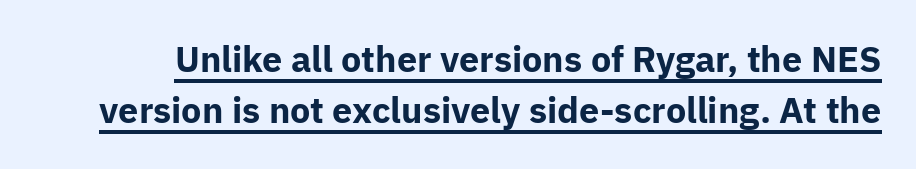
The image shows 36 px bold sans-serif type, upright; set normal line spacing (1.42x), normal letter spacing, underlined; low stroke contrast and a medium x-height.
